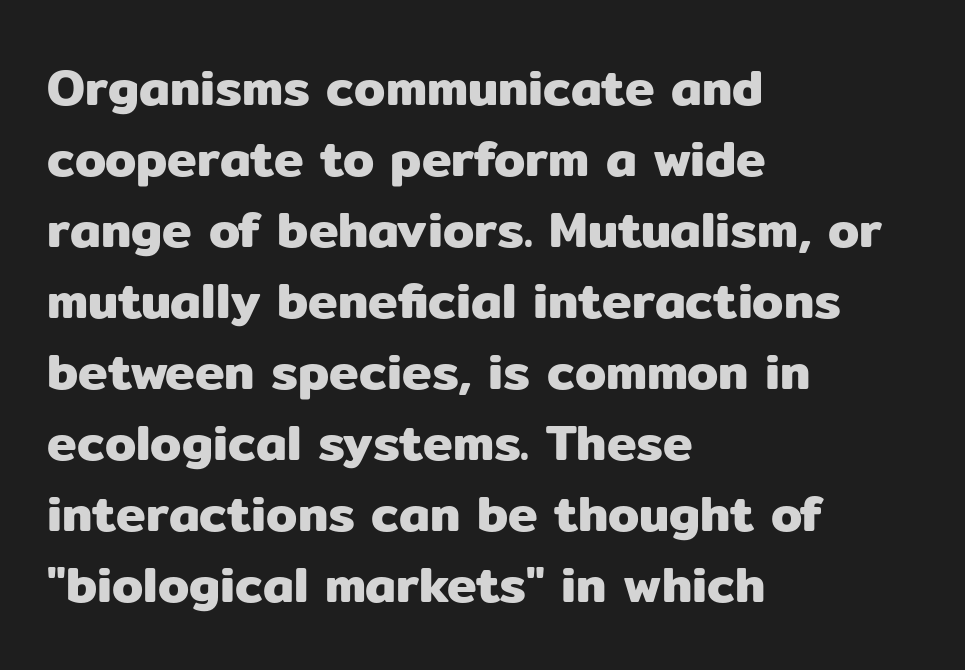
Here the glyphs are tracked normally, forming tight word shapes. Just letters on the line, the space beneath them empty. Normally led — the rows are evenly, conventionally spaced. The font's upright variant was chosen for this text.
